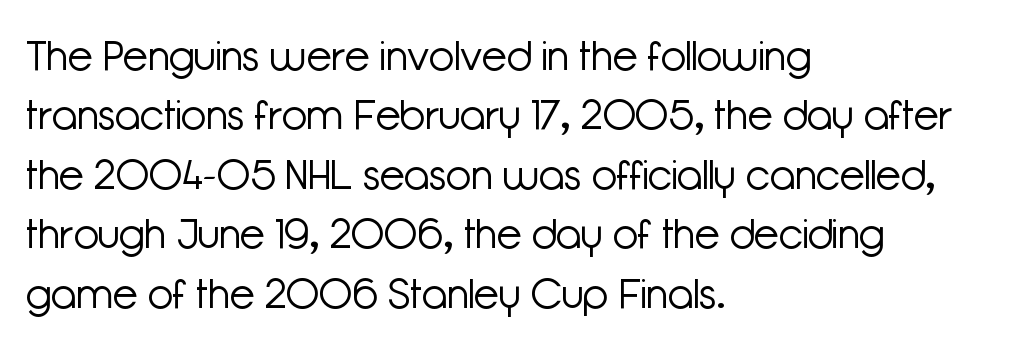
Q: Is the text bold? A: No.
Q: Is the text italic (slanted)? A: No, it is upright.
Q: Is the typeface a serif or a sans-serif typeface? A: Sans-serif.
Q: Is the text underlined? A: No.
Q: How is the paragraph aligned? A: Left-aligned.
Q: Is the spacing between letters normal or unusually wide? A: Normal.
Q: Is the spacing between lines tight, normal or loose? A: Normal.
Q: Width (condensed, normal, or wide)? A: Normal.
Q: Stroke contrast? A: Low.
Q: x-height? A: Medium.
Q: Monospaced? A: No.
